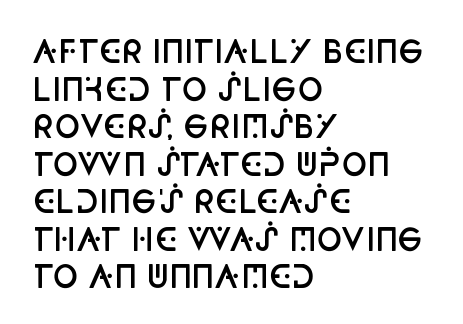
{"serif": "no", "italic": "no", "bold": "semi", "weight": "semibold", "width": "condensed", "stroke_contrast": "low", "x_height": "large", "monospaced": "no", "underline": "no", "align": "left", "line_spacing_ratio": 1.21, "letter_spacing": "normal", "letter_spacing_em": 0.0, "glyph_px": 31}
